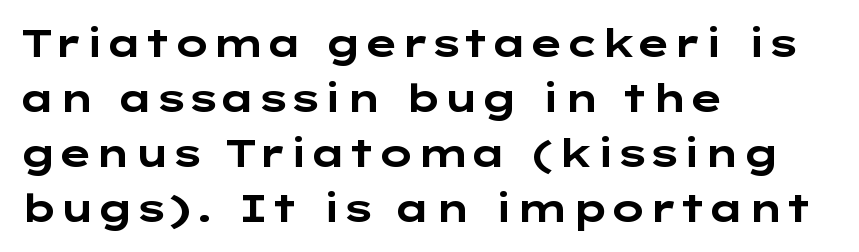
The image shows 38 px bold, wide sans-serif type, upright; set left-aligned, normal line spacing (1.45x), normal letter spacing, not underlined; low stroke contrast and a medium x-height.
